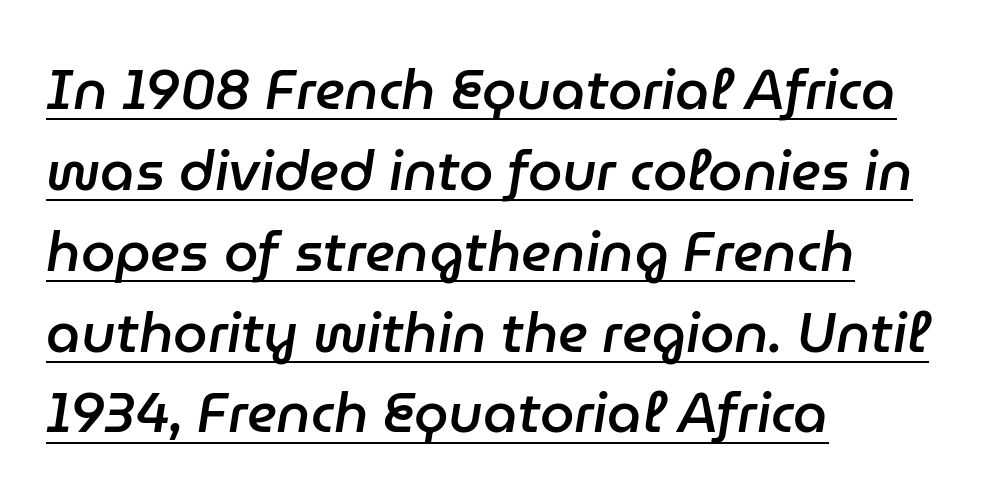
{"italic": "yes", "lean": "right", "slant_degrees": 9, "bold": "semi", "weight": "semibold", "width": "normal", "stroke_contrast": "low", "x_height": "medium", "monospaced": "no", "underline": "yes", "align": "left", "line_spacing": "normal", "line_spacing_ratio": 1.47, "letter_spacing": "normal", "letter_spacing_em": 0.0, "glyph_px": 55}
